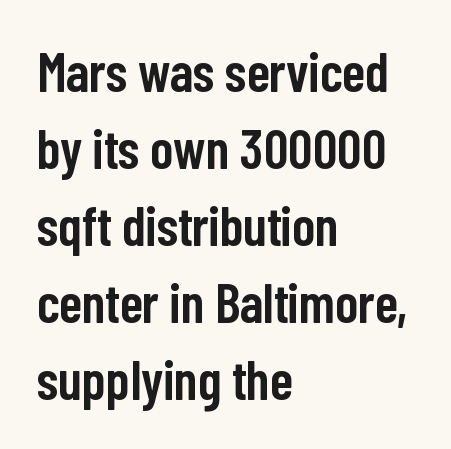
The image shows 55 px semibold, condensed sans-serif type, upright; set left-aligned, normal line spacing (1.4x), normal letter spacing, not underlined; low stroke contrast and a medium x-height.
